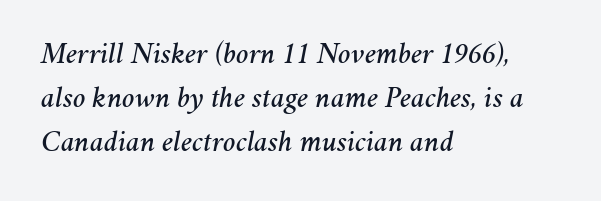
{"italic": "yes", "lean": "right", "slant_degrees": 11, "width": "normal", "stroke_contrast": "medium", "x_height": "medium", "monospaced": "no", "underline": "no", "align": "left", "line_spacing": "normal", "line_spacing_ratio": 1.46, "letter_spacing": "normal", "letter_spacing_em": 0.0, "glyph_px": 30}
